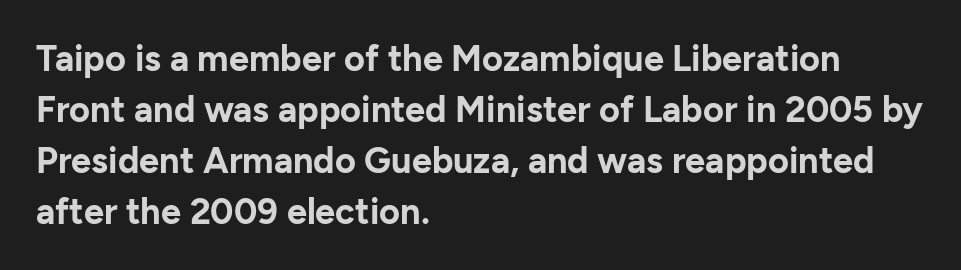
{"serif": "no", "italic": "no", "bold": "yes", "weight": "bold", "width": "normal", "stroke_contrast": "low", "x_height": "medium", "monospaced": "no", "underline": "no", "align": "left", "line_spacing": "normal", "line_spacing_ratio": 1.42, "letter_spacing": "normal", "letter_spacing_em": 0.0, "glyph_px": 36}
